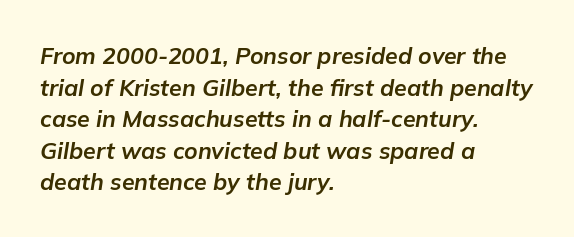
The image shows 23 px bold type, italic (leaning right); set left-aligned, normal line spacing (1.37x), normal letter spacing, not underlined.
